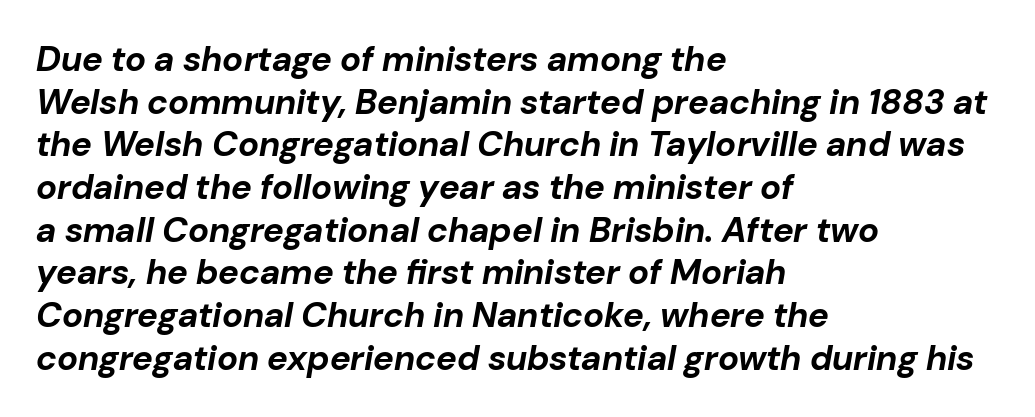
This sample has the flowing, uneven cadence of proportional lettering. Check under the words: just untouched page. Style check: oblique. The line texture is even and compact thanks to regular tracking. Visually the block forms a straight wall on the left and a jagged coastline on the right. Caption: bold face, heavy strokes.
